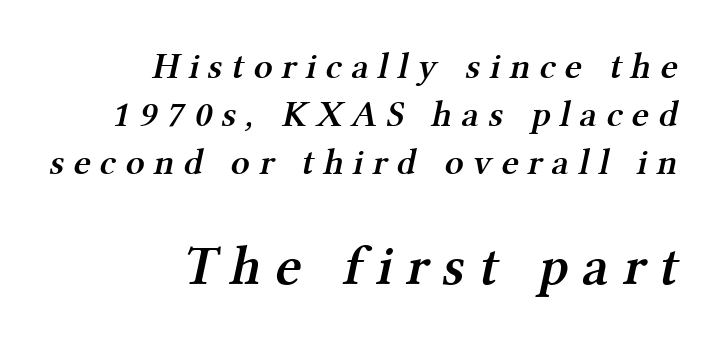
Q: Is the text bold? A: Semi-bold.
Q: Is the typeface a serif or a sans-serif typeface? A: Serif.
Q: Is the text underlined? A: No.
Q: How is the paragraph aligned? A: Right-aligned.
Q: Is the spacing between letters normal or unusually wide? A: Unusually wide.
Q: Is the spacing between lines tight, normal or loose? A: Normal.
Q: Which block of text is set in a larger size, the first (top) or the second (bottom)? A: The second (bottom) one.
Q: Width (condensed, normal, or wide)? A: Normal.
Q: Stroke contrast? A: Medium.
Q: x-height? A: Medium.
Q: Monospaced? A: No.
